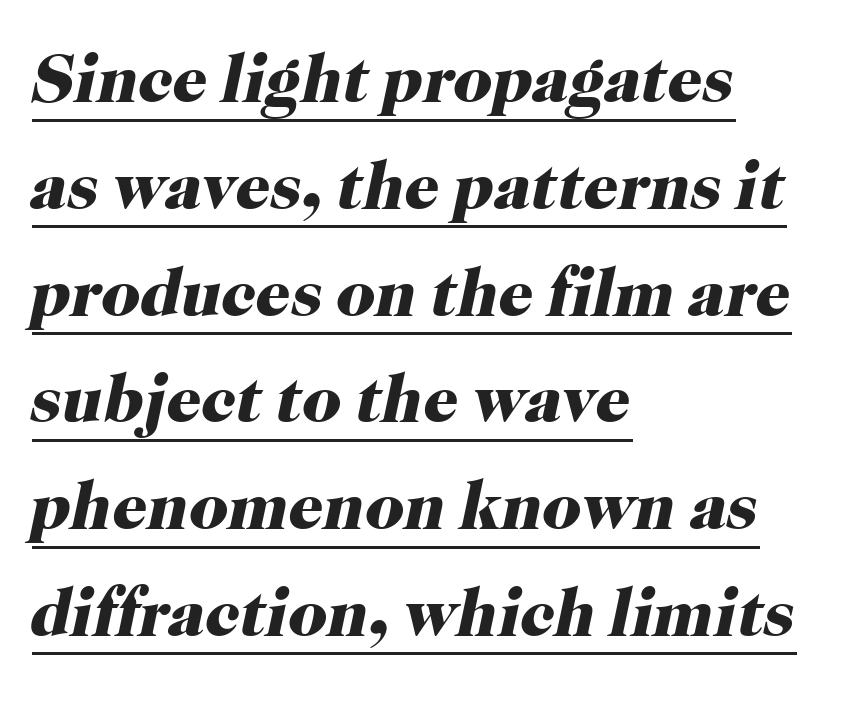
The image shows 68 px heavy serif type, italic (leaning right); set left-aligned, normal line spacing (1.57x), normal letter spacing, underlined; high stroke contrast and a medium x-height.
